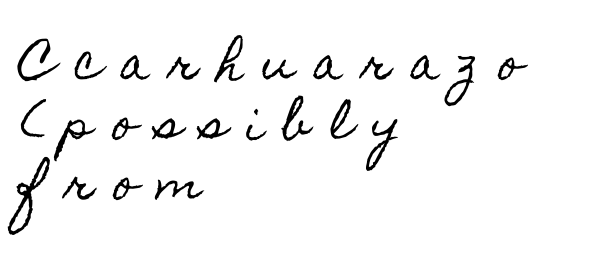
Q: Is the text italic (slanted)? A: Yes.
Q: Is the text underlined? A: No.
Q: How is the paragraph aligned? A: Left-aligned.
Q: Is the spacing between letters normal or unusually wide? A: Unusually wide.
Q: Is the spacing between lines tight, normal or loose? A: Normal.
Q: Width (condensed, normal, or wide)? A: Condensed.
Q: x-height? A: Small.
Q: Monospaced? A: No.
